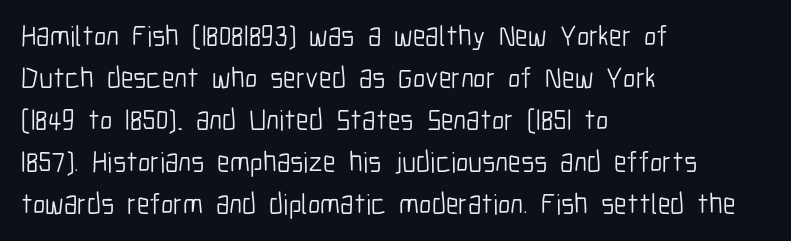
Q: Is the text bold? A: No.
Q: Is the text italic (slanted)? A: No, it is upright.
Q: Is the typeface a serif or a sans-serif typeface? A: Sans-serif.
Q: Is the text underlined? A: No.
Q: How is the paragraph aligned? A: Left-aligned.
Q: Is the spacing between letters normal or unusually wide? A: Normal.
Q: Is the spacing between lines tight, normal or loose? A: Normal.
Q: Width (condensed, normal, or wide)? A: Condensed.
Q: Stroke contrast? A: Low.
Q: x-height? A: Medium.
Q: Monospaced? A: No.
